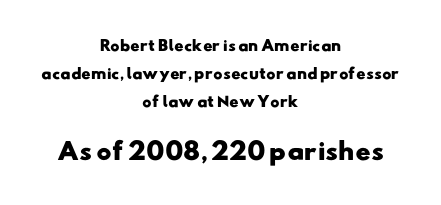
The image shows 23 px bold type; set centered, loose line spacing (2.0x), normal letter spacing, not underlined; the second (bottom) block is 1.64x larger.
